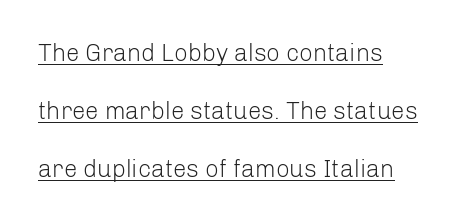
{"italic": "no", "bold": "no", "underline": "yes", "align": "left", "line_spacing": "loose", "line_spacing_ratio": 2.41, "letter_spacing": "normal", "letter_spacing_em": 0.0, "glyph_px": 24}
